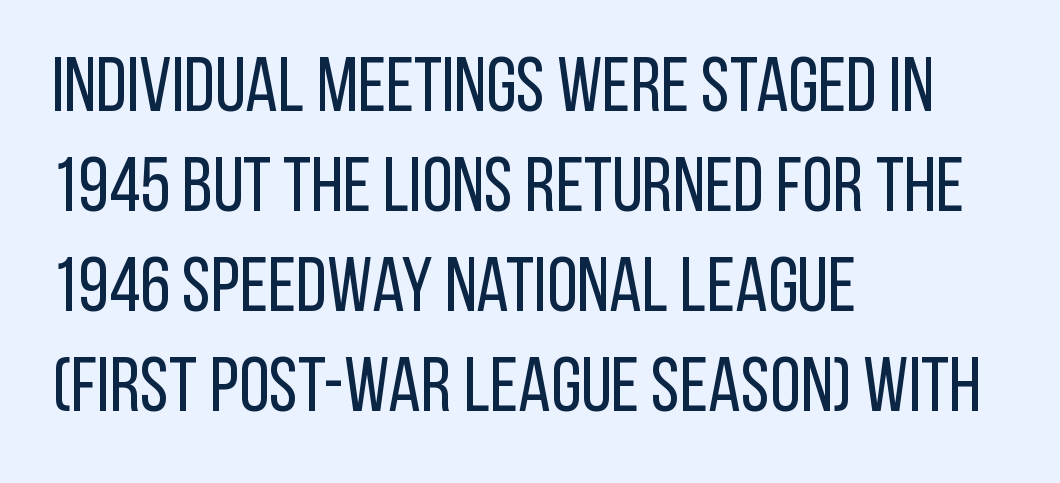
A student would call this left alignment; a typographer would say flush left, rag right. Look at the bottom of the vertical strokes: they stop flat, with no serifs. The passage shown is not bold in any degree. Is this a fixed-width face? No — the glyphs have proportional, varying widths. Check under the words: just untouched page.
